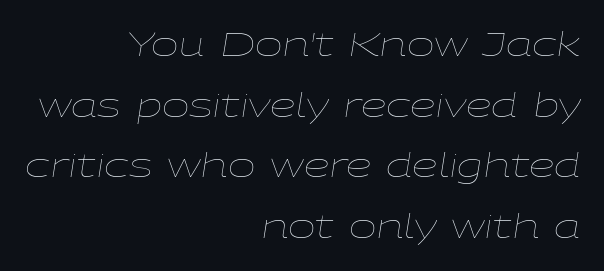
Glance below the letters and you will spot only blank space. Is the letter spacing exaggerated? No — it looks like the ordinary default. Each line ends at the same right margin while the left side varies. These lines are rendered in a variable-pitch font.
